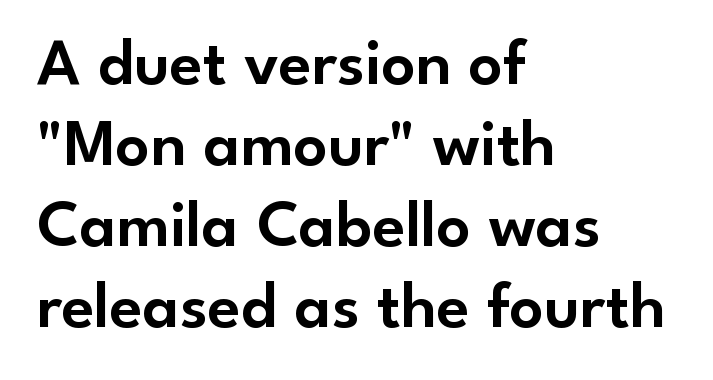
Q: Is the text italic (slanted)? A: No, it is upright.
Q: Is the typeface a serif or a sans-serif typeface? A: Sans-serif.
Q: Is the text underlined? A: No.
Q: How is the paragraph aligned? A: Left-aligned.
Q: Is the spacing between letters normal or unusually wide? A: Normal.
Q: Width (condensed, normal, or wide)? A: Normal.
Q: Stroke contrast? A: Low.
Q: x-height? A: Small.
Q: Monospaced? A: No.
